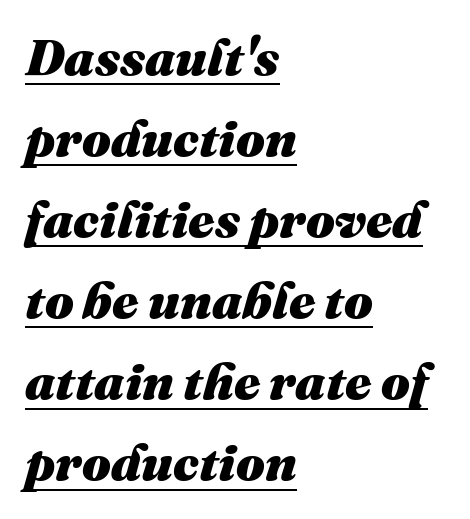
Reading down the column, the eye jumps a familiar distance to each next line. Default kerning and tracking; the words read as compact shapes. Summary of weight: heavy, a full bold. Is the block centered? No — it sits flush against the left margin. The specimen reads as italic at a glance.
